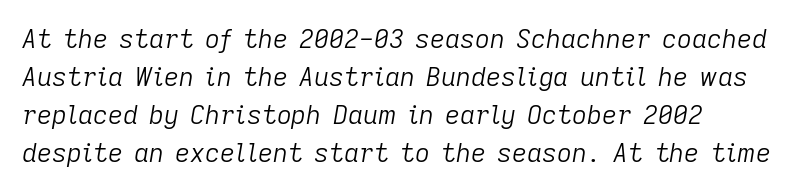
Q: Is the text bold? A: No.
Q: Is the text italic (slanted)? A: Yes, it leans right by about 9 degrees.
Q: Is the text underlined? A: No.
Q: How is the paragraph aligned? A: Left-aligned.
Q: Is the spacing between letters normal or unusually wide? A: Normal.
Q: Is the spacing between lines tight, normal or loose? A: Normal.
